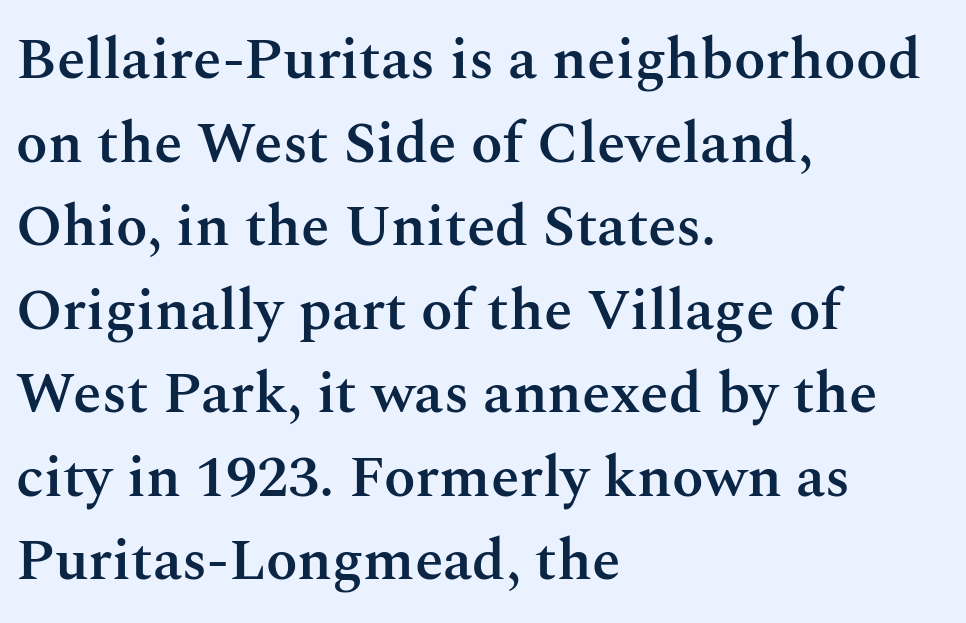
The rendering shows small feet on the letterforms — a serif design. Notice the strokes are somewhat thickened but not fully heavy: this is a semibold. Italic: no, the glyphs are upright roman. Does the copy run flush right? No — it runs flush left.
